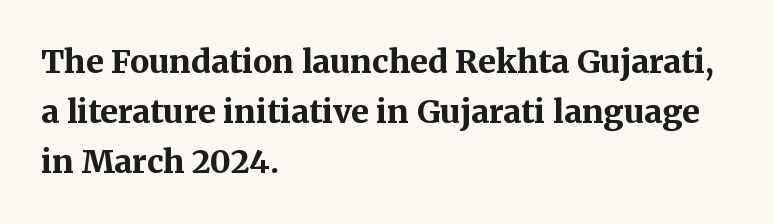
{"serif": "yes", "italic": "no", "bold": "yes", "weight": "bold", "width": "normal", "stroke_contrast": "medium", "x_height": "medium", "monospaced": "no", "underline": "no", "align": "left", "line_spacing": "normal", "line_spacing_ratio": 1.57, "letter_spacing": "normal", "letter_spacing_em": 0.0, "glyph_px": 32}
